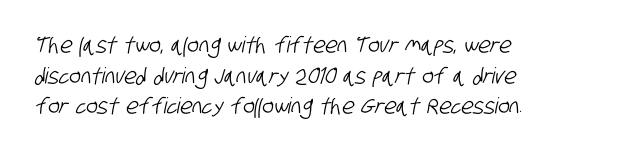
Q: Is the text underlined? A: No.
Q: How is the paragraph aligned? A: Left-aligned.
Q: Is the spacing between letters normal or unusually wide? A: Normal.
Q: Is the spacing between lines tight, normal or loose? A: Normal.
